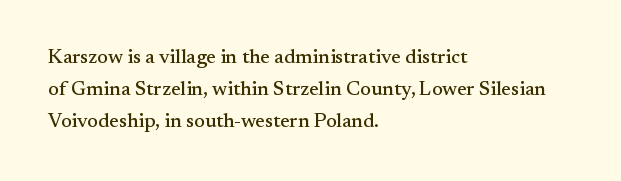
The image shows 20 px text type, upright; set left-aligned, normal line spacing (1.59x), normal letter spacing, not underlined.
